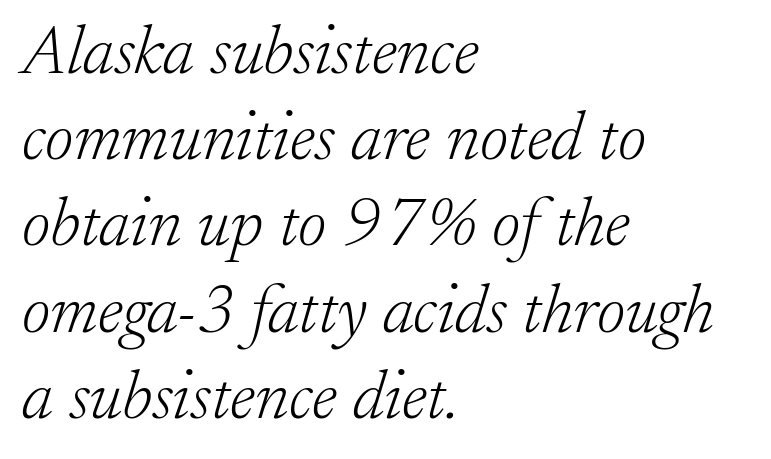
Varying glyph widths throughout — classic text-font behaviour. Examine the stroke ends and you'll spot serifs. Beneath every word, the page is bare. Letter spacing: default. The ragged edge is on the right, which tells us the setting is flush left.
